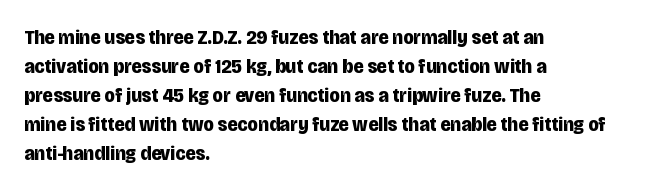
The lines are quadded left. These lines keep a tight, regular rhythm from letter to letter. The gap between lines stays unmarked. It's the straight-up-and-down kind of type. The rendering uses a moderate line-height, typical for paragraphs. Pretty heavy lettering here — definitely bold.
